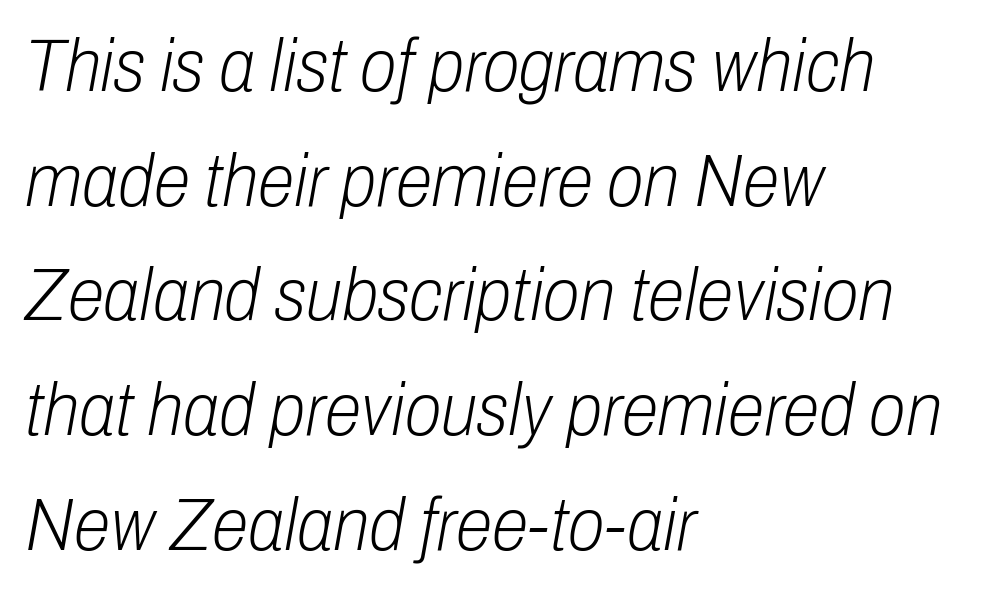
Q: Is the text bold? A: No.
Q: Is the text italic (slanted)? A: Yes, it leans right by about 10 degrees.
Q: Is the text underlined? A: No.
Q: How is the paragraph aligned? A: Left-aligned.
Q: Is the spacing between letters normal or unusually wide? A: Normal.
Q: Is the spacing between lines tight, normal or loose? A: Normal.
Q: Width (condensed, normal, or wide)? A: Condensed.
Q: Stroke contrast? A: Low.
Q: x-height? A: Medium.
Q: Monospaced? A: No.
